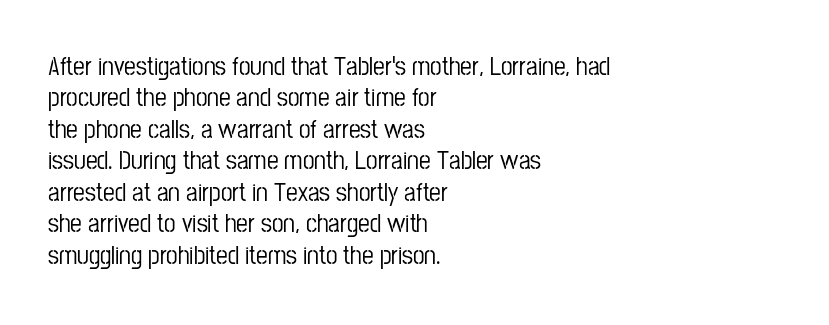
Tracking value appears to be zero — textbook default spacing. Rendered with straight, roman letterforms. Short and long lines alike share a common starting point at left. A bare baseline throughout the passage.
